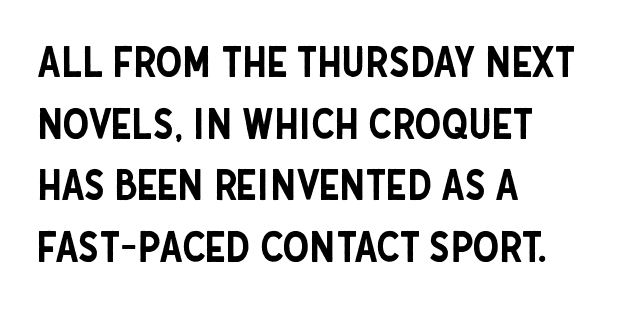
Q: Is the text italic (slanted)? A: No, it is upright.
Q: Is the typeface a serif or a sans-serif typeface? A: Sans-serif.
Q: Is the text underlined? A: No.
Q: How is the paragraph aligned? A: Left-aligned.
Q: Is the spacing between letters normal or unusually wide? A: Normal.
Q: Is the spacing between lines tight, normal or loose? A: Normal.
Q: Width (condensed, normal, or wide)? A: Condensed.
Q: Stroke contrast? A: Low.
Q: x-height? A: Large.
Q: Monospaced? A: No.
